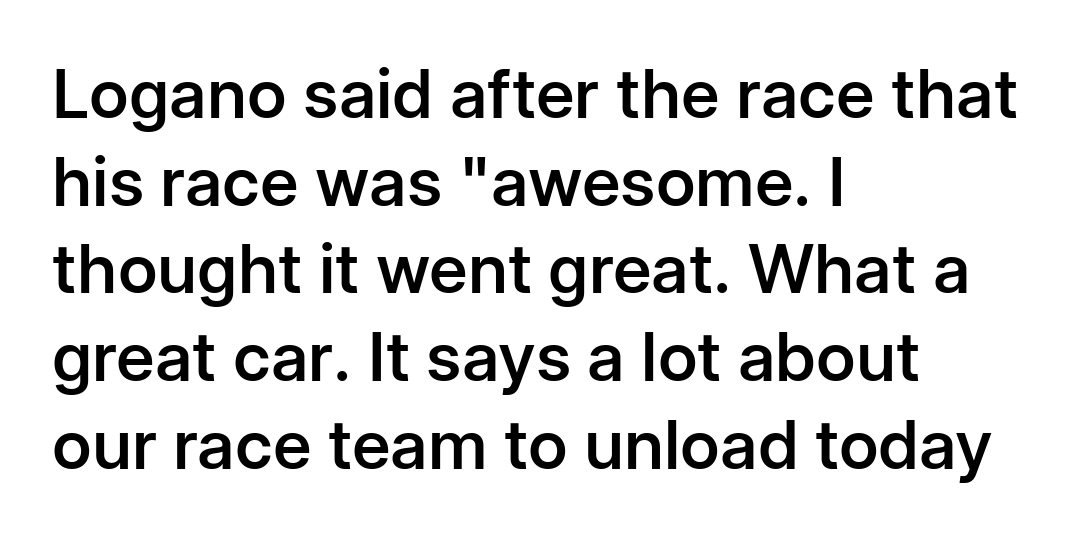
The image shows 68 px semibold sans-serif type, upright; set left-aligned, normal line spacing (1.29x), normal letter spacing, not underlined; low stroke contrast and a medium x-height.
